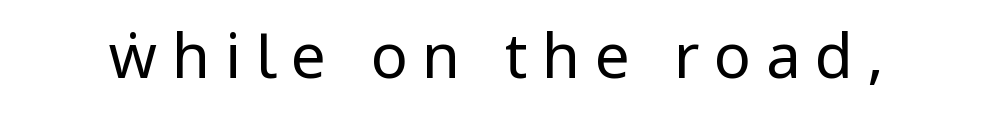
The image shows 62 px regular-weight, condensed sans-serif type, upright; set unusually wide letter spacing (+0.23 em), not underlined; low stroke contrast and a large x-height.
